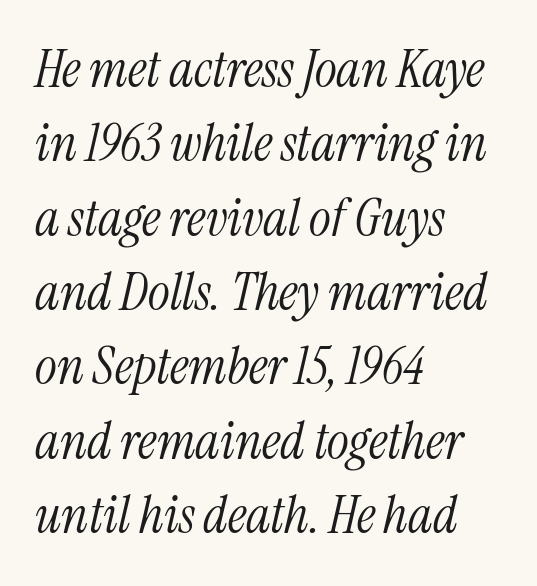
Q: Is the text bold? A: No.
Q: Is the text italic (slanted)? A: Yes, it leans right by about 13 degrees.
Q: Is the typeface a serif or a sans-serif typeface? A: Serif.
Q: Is the text underlined? A: No.
Q: How is the paragraph aligned? A: Left-aligned.
Q: Is the spacing between letters normal or unusually wide? A: Normal.
Q: Is the spacing between lines tight, normal or loose? A: Normal.
Q: Width (condensed, normal, or wide)? A: Condensed.
Q: Stroke contrast? A: Medium.
Q: x-height? A: Medium.
Q: Monospaced? A: No.
